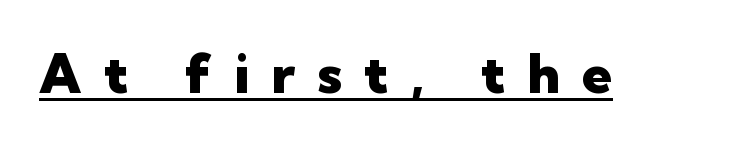
Tracking value appears strongly positive — letters spread wide. The text was rendered using a sans face with plain stroke endings. Does a line run under the words? Yes, clearly. Varying glyph widths throughout — classic text-font behaviour. Is there any slant? The stems are plumb.
